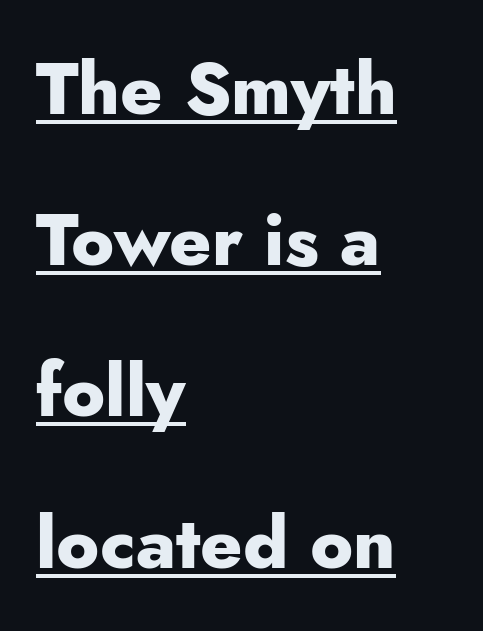
The image shows 72 px heavy sans-serif type, upright; set left-aligned, loose line spacing (2.1x), normal letter spacing, underlined; low stroke contrast and a small x-height.
